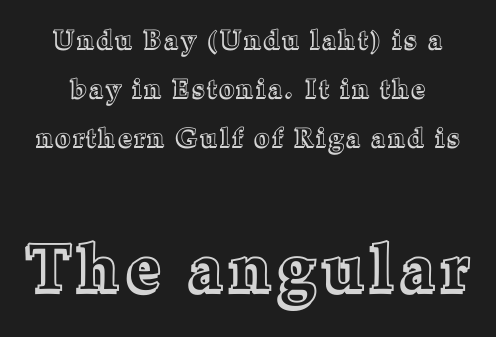
Compared with a flush-left layout, this one balances lines on the center instead. These lines are rendered in a variable-pitch font. Descenders are the only things crossing below the line. In terms of posture, this sample is upright. In this sample the second text group is rendered at the bigger scale.
